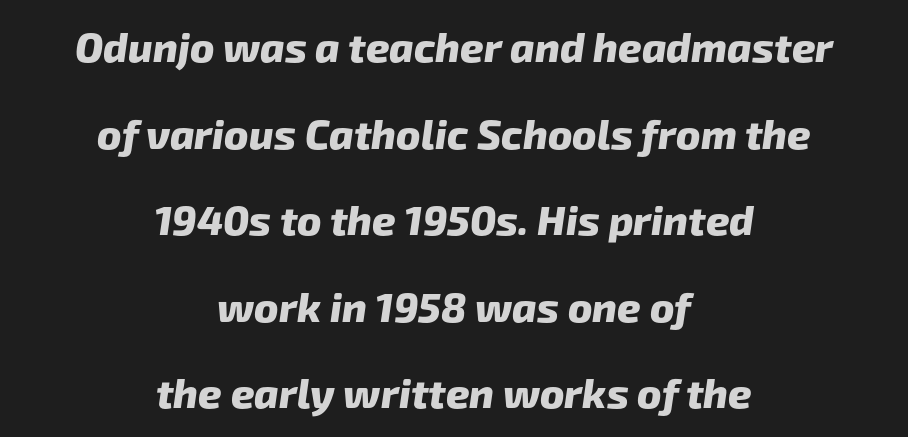
Q: Is the text bold? A: Yes.
Q: Is the typeface a serif or a sans-serif typeface? A: Sans-serif.
Q: Is the text underlined? A: No.
Q: How is the paragraph aligned? A: Centered.
Q: Is the spacing between letters normal or unusually wide? A: Normal.
Q: Is the spacing between lines tight, normal or loose? A: Loose.
Q: Width (condensed, normal, or wide)? A: Normal.
Q: Stroke contrast? A: Low.
Q: x-height? A: Medium.
Q: Monospaced? A: No.
